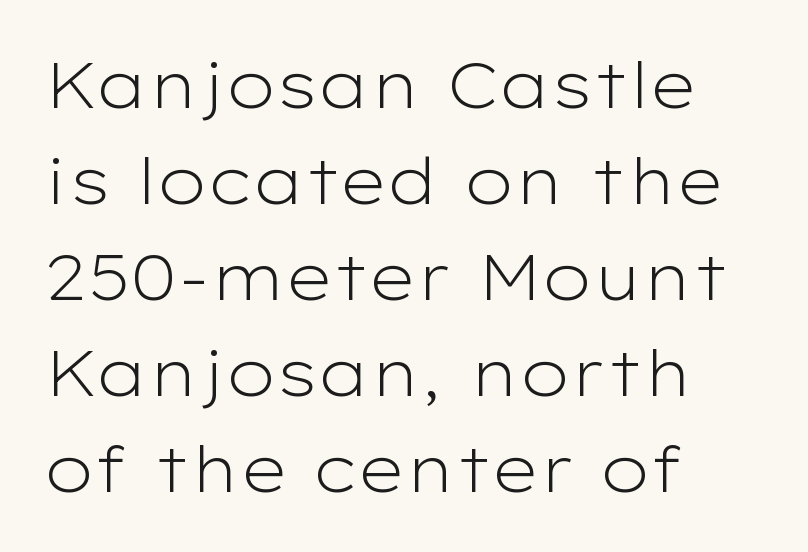
The image shows 64 px light, wide sans-serif type, upright; set left-aligned, normal line spacing (1.5x), normal letter spacing, not underlined; low stroke contrast and a medium x-height.
